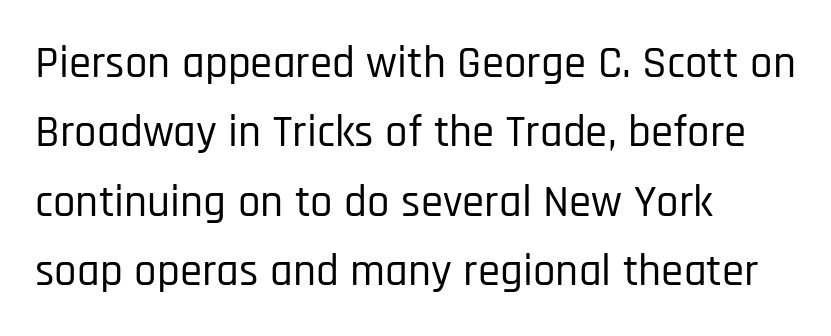
The image shows 45 px condensed sans-serif type, upright; set left-aligned, normal line spacing (1.54x), normal letter spacing, not underlined; low stroke contrast and a large x-height.
